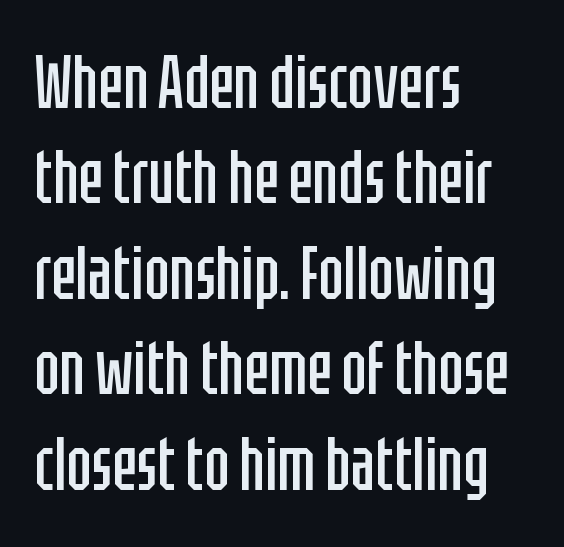
Caption: standard tracking, unaltered. The passage shown stacks its lines at a standard gap. Grotesque or geometric, the face here clearly has no serifs. In terms of posture, this sample is upright. Notice how the passage keeps a crisp vertical edge on the left only.
